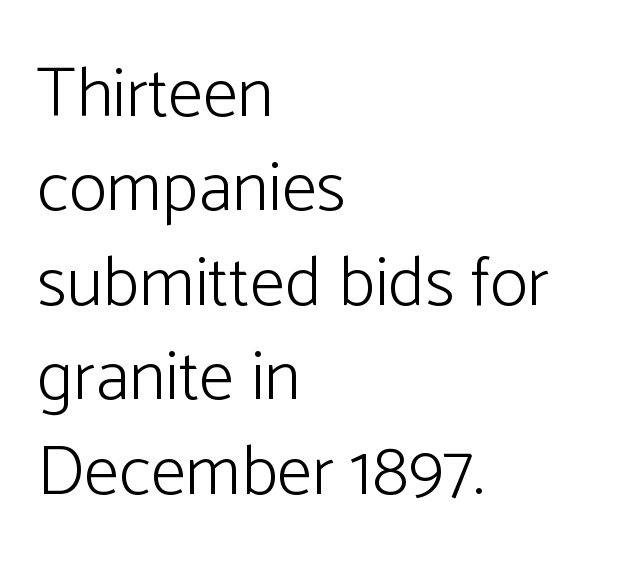
The image shows 71 px light sans-serif type, upright; set left-aligned, normal line spacing (1.33x), normal letter spacing, not underlined; low stroke contrast and a medium x-height.
